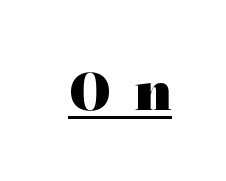
Character widths vary here, with narrow letters taking less room than wide ones. This sample carries an underscore along the baseline area. The letters are spread apart with noticeably loose tracking. The characters display serif detailing at their extremities. The sample has been set heavy, in full bold. Posture: straight, roman, zero tilt.
